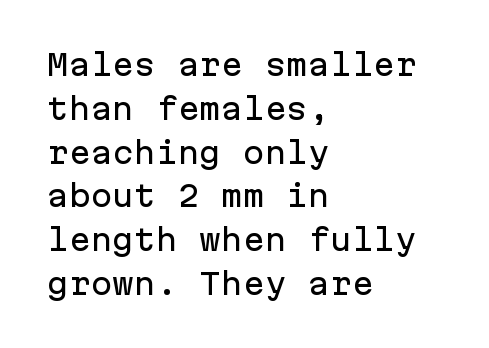
The image shows 29 px sans-serif type, upright, monospaced; set left-aligned, normal line spacing (1.51x), normal letter spacing, not underlined; low stroke contrast and a medium x-height.
